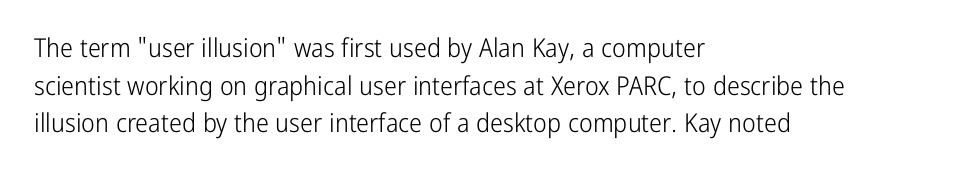
Q: Is the text bold? A: No.
Q: Is the text italic (slanted)? A: No, it is upright.
Q: Is the text underlined? A: No.
Q: How is the paragraph aligned? A: Left-aligned.
Q: Is the spacing between letters normal or unusually wide? A: Normal.
Q: Is the spacing between lines tight, normal or loose? A: Normal.
